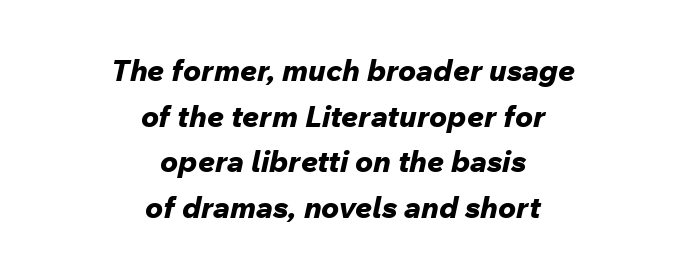
{"italic": "yes", "lean": "right", "slant_degrees": 12, "bold": "yes", "weight": "bold", "width": "normal", "stroke_contrast": "low", "x_height": "medium", "monospaced": "no", "underline": "no", "align": "center", "line_spacing": "normal", "line_spacing_ratio": 1.52, "letter_spacing": "normal", "letter_spacing_em": 0.0, "glyph_px": 30}
